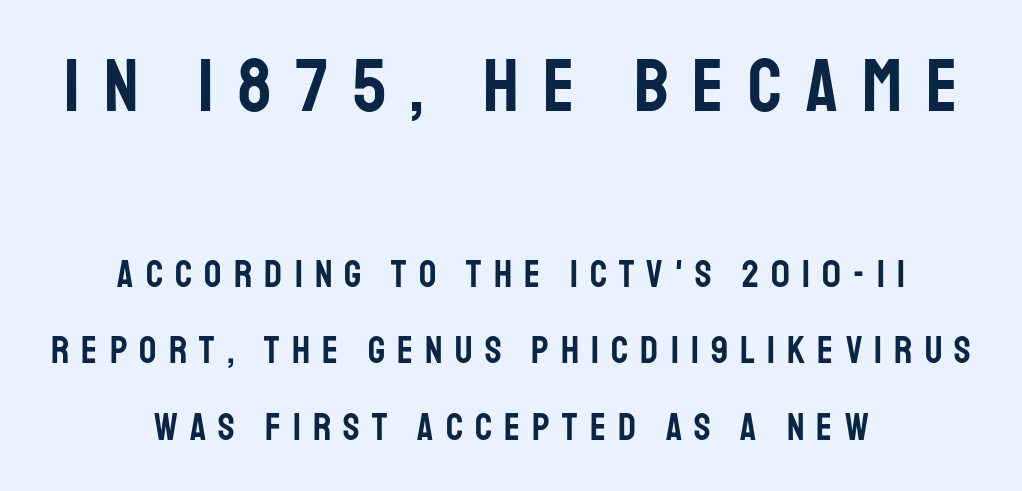
{"serif": "no", "italic": "no", "width": "condensed", "stroke_contrast": "low", "x_height": "large", "monospaced": "no", "underline": "no", "align": "center", "line_spacing": "loose", "line_spacing_ratio": 2.01, "letter_spacing": "wide", "letter_spacing_em": 0.32, "larger_block": "first", "size_ratio": 1.97, "glyph_px": 75}
